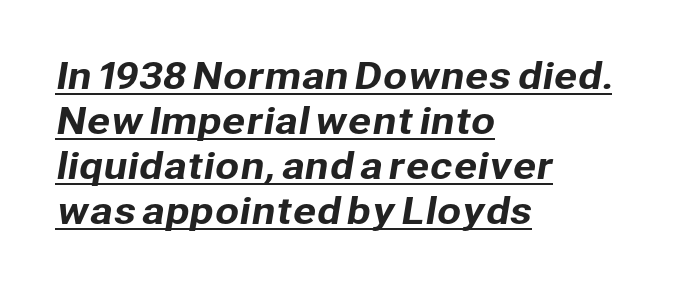
Q: Is the typeface a serif or a sans-serif typeface? A: Sans-serif.
Q: Is the text underlined? A: Yes.
Q: How is the paragraph aligned? A: Left-aligned.
Q: Is the spacing between letters normal or unusually wide? A: Normal.
Q: Is the spacing between lines tight, normal or loose? A: Normal.
Q: Width (condensed, normal, or wide)? A: Normal.
Q: Stroke contrast? A: Low.
Q: x-height? A: Medium.
Q: Monospaced? A: No.
